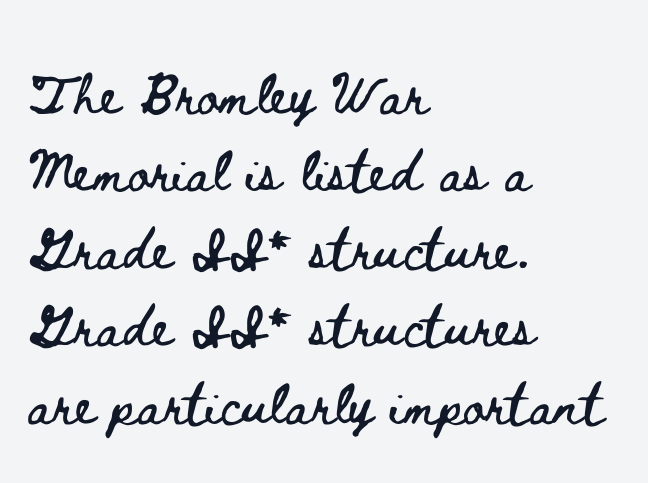
{"width": "wide", "stroke_contrast": "low", "x_height": "small", "monospaced": "no", "underline": "no", "align": "left", "line_spacing": "normal", "line_spacing_ratio": 1.49, "letter_spacing": "normal", "letter_spacing_em": 0.0, "glyph_px": 52}
